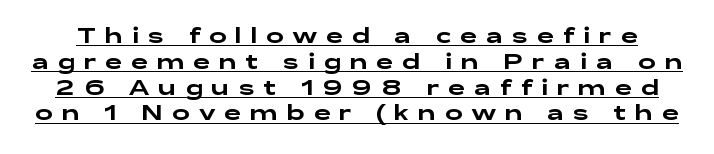
Q: Is the text italic (slanted)? A: No, it is upright.
Q: Is the text underlined? A: Yes.
Q: Is the spacing between letters normal or unusually wide? A: Unusually wide.
